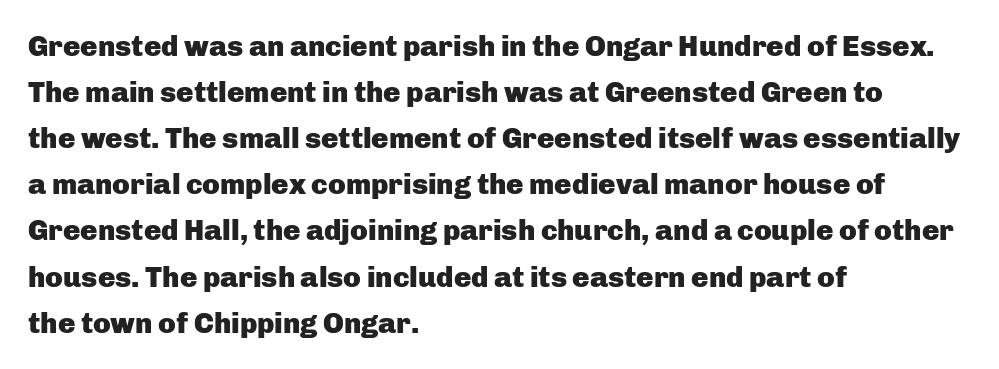
The image shows 29 px heavy sans-serif type, upright; set left-aligned, normal line spacing (1.59x), normal letter spacing, not underlined; low stroke contrast and a medium x-height.
